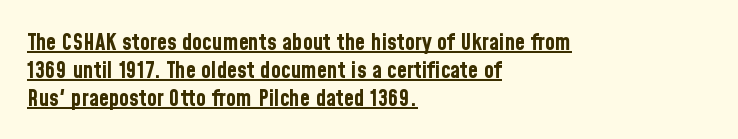
Q: Is the text bold? A: Yes.
Q: Is the text italic (slanted)? A: No, it is upright.
Q: Is the text underlined? A: Yes.
Q: How is the paragraph aligned? A: Left-aligned.
Q: Is the spacing between letters normal or unusually wide? A: Normal.
